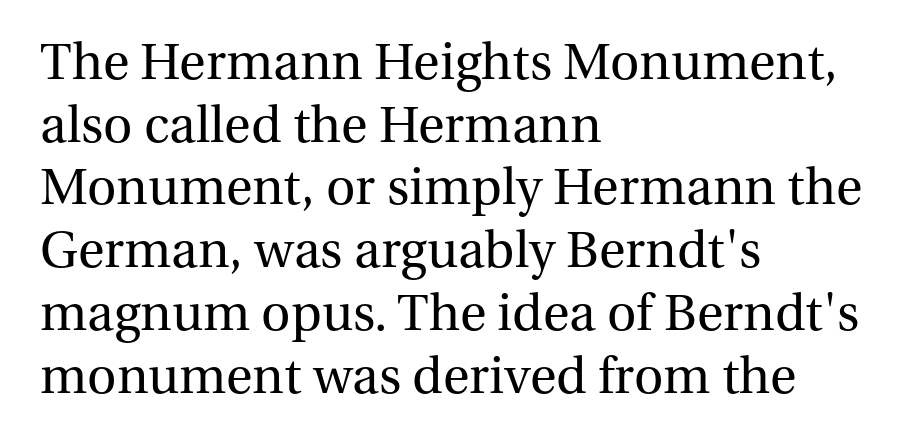
Q: Is the text bold? A: No.
Q: Is the text italic (slanted)? A: No, it is upright.
Q: Is the typeface a serif or a sans-serif typeface? A: Serif.
Q: Is the text underlined? A: No.
Q: How is the paragraph aligned? A: Left-aligned.
Q: Is the spacing between letters normal or unusually wide? A: Normal.
Q: Width (condensed, normal, or wide)? A: Normal.
Q: Stroke contrast? A: Medium.
Q: x-height? A: Medium.
Q: Monospaced? A: No.
